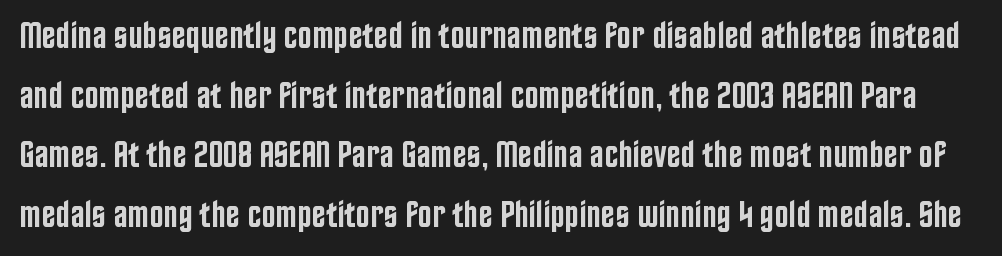
This is the regular roman posture of the typeface. Students, this is semibold: more ink than regular, less than bold. Compared with typical body copy, the letter spacing here is the same. Is this a fixed-width face? No — the glyphs have proportional, varying widths. The letters carry no serifs — their stems end cleanly without finishing strokes.
